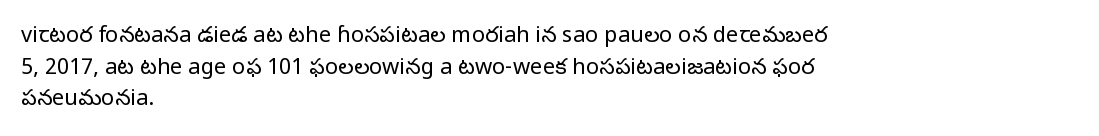
The image shows 22 px text type, upright; set left-aligned, normal line spacing (1.44x), normal letter spacing, not underlined.
